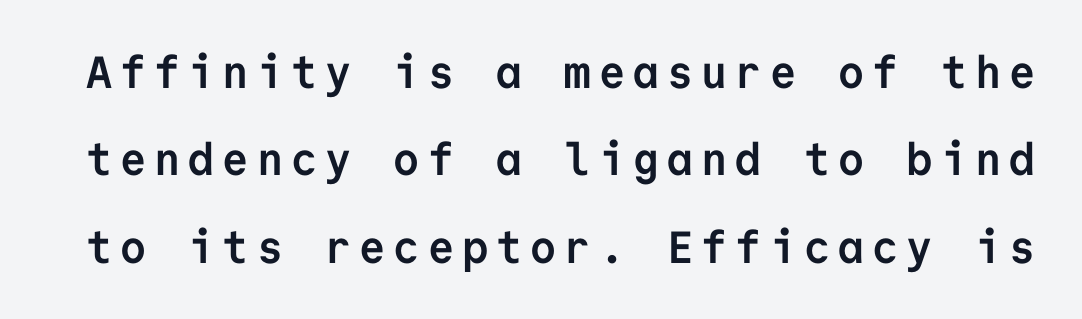
{"serif": "no", "italic": "no", "bold": "yes", "weight": "semibold", "width": "normal", "stroke_contrast": "low", "x_height": "medium", "monospaced": "yes", "underline": "no", "line_spacing": "loose", "line_spacing_ratio": 1.94, "glyph_px": 45}
